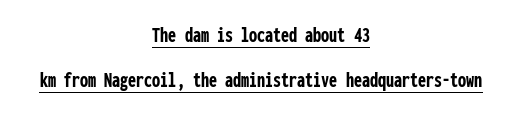
{"italic": "no", "bold": "yes", "underline": "yes", "align": "center", "line_spacing": "loose", "line_spacing_ratio": 1.95, "letter_spacing": "normal", "letter_spacing_em": 0.0, "glyph_px": 23}
